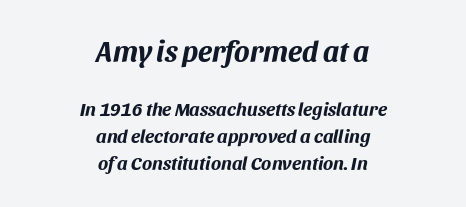
The lines sit at an ordinary, default distance from one another. There is no visible air inserted between adjacent glyphs. Between these two stacked blocks, the higher one wins on size. Look at the stroke-to-counter ratio: heavy, a bold. The area under the type is left untouched. Is this a fixed-width face? No — the glyphs have proportional, varying widths.
